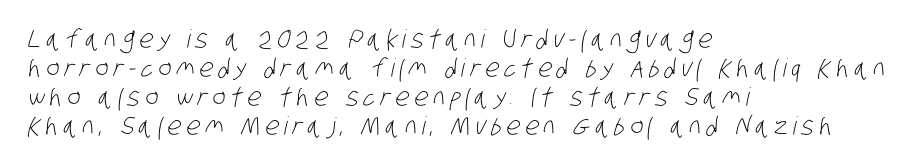
Q: Is the text bold? A: No.
Q: Is the text underlined? A: No.
Q: How is the paragraph aligned? A: Left-aligned.
Q: Is the spacing between letters normal or unusually wide? A: Unusually wide.
